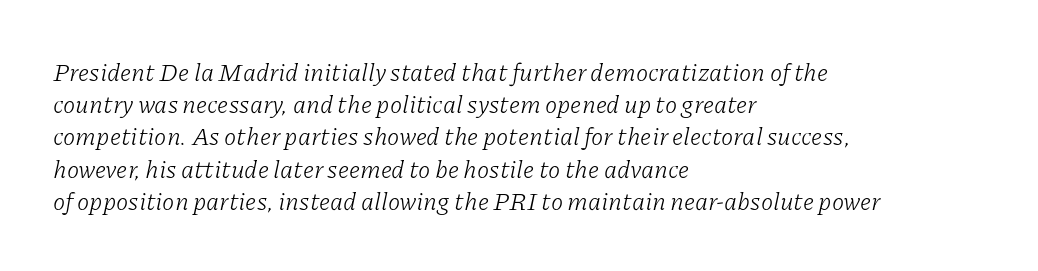
The image shows 25 px text type, italic (leaning right); set left-aligned, normal line spacing (1.29x), normal letter spacing, not underlined.
